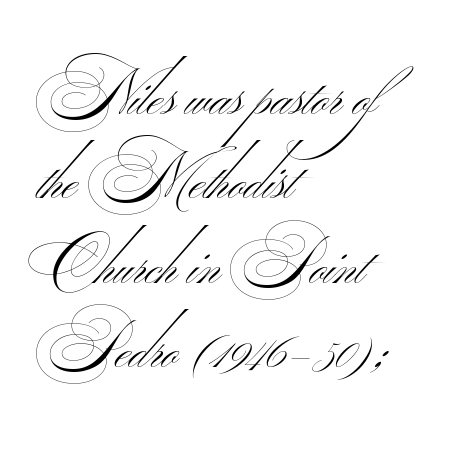
Character widths vary here, with narrow letters taking less room than wide ones. Honestly, there is no underline to notice here at all. Line beginnings align vertically; line endings do not. Words appear dense and cohesive because spacing is normal. If you measured baseline to baseline, you'd find a middling distance. You can tell from the bare stems that sans-serif type was used.
